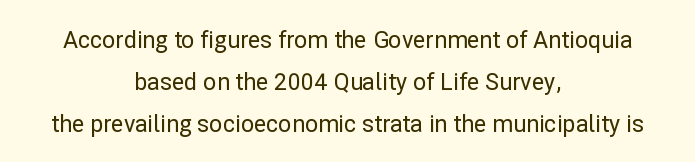
The image shows 23 px text type, upright; set centered, line spacing 1.82x, normal letter spacing, not underlined.
